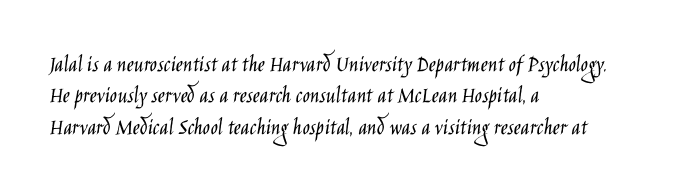
The image shows 24 px text type; set left-aligned, normal line spacing (1.31x), normal letter spacing, not underlined.
